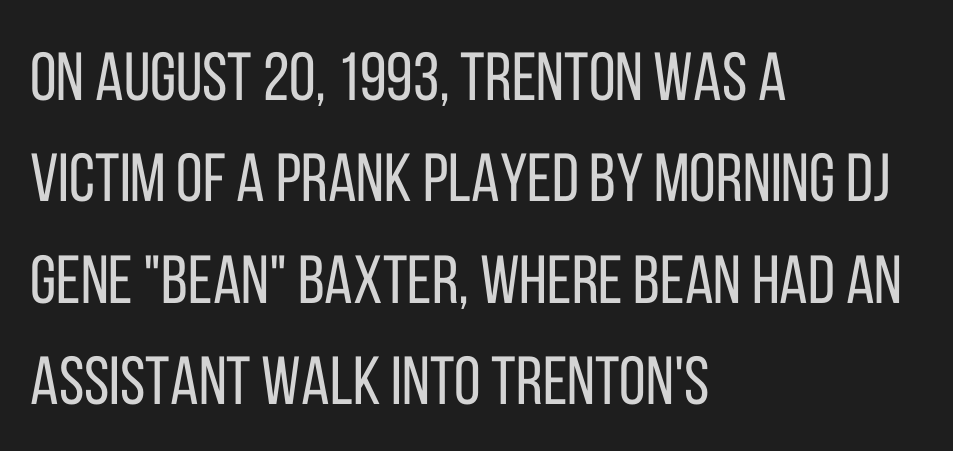
Characters remain perfectly vertical along every line. How are the letters spaced? Ordinarily, with no added tracking. Do the characters align in a grid? No, the font is proportional. Each stroke keeps to a modest, everyday thickness or less.
